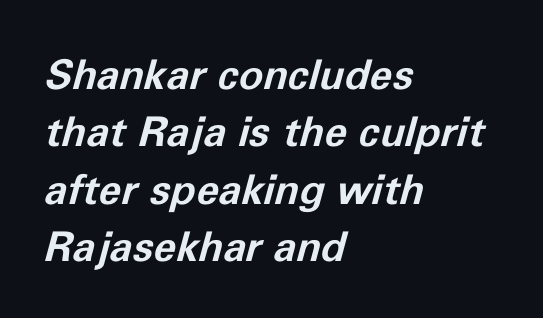
Q: Is the text bold? A: Yes.
Q: Is the text italic (slanted)? A: Yes, it leans right by about 11 degrees.
Q: Is the text underlined? A: No.
Q: How is the paragraph aligned? A: Left-aligned.
Q: Is the spacing between letters normal or unusually wide? A: Normal.
Q: Is the spacing between lines tight, normal or loose? A: Normal.
Q: Width (condensed, normal, or wide)? A: Normal.
Q: Stroke contrast? A: Low.
Q: x-height? A: Medium.
Q: Monospaced? A: No.
